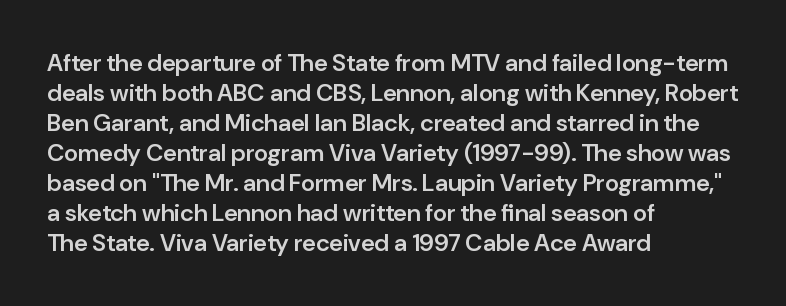
{"italic": "no", "bold": "semi", "underline": "no", "align": "left", "line_spacing": "normal", "line_spacing_ratio": 1.25, "letter_spacing": "normal", "letter_spacing_em": 0.0, "glyph_px": 24}
